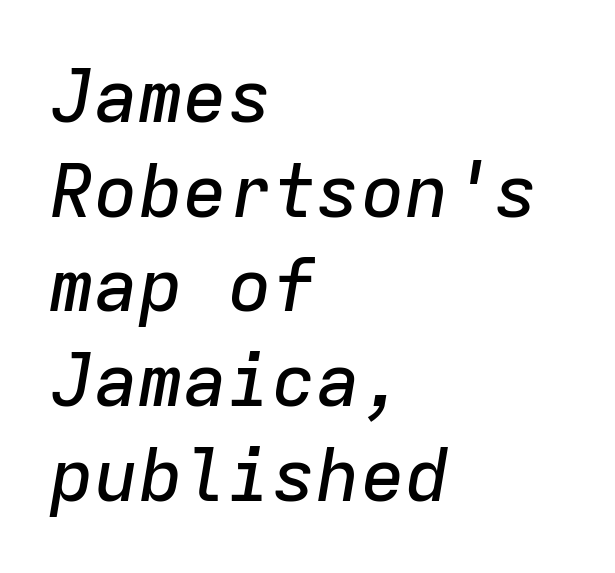
The image shows 74 px text type, italic (leaning right), monospaced; set left-aligned, normal line spacing (1.28x), normal letter spacing, not underlined; low stroke contrast and a medium x-height.
